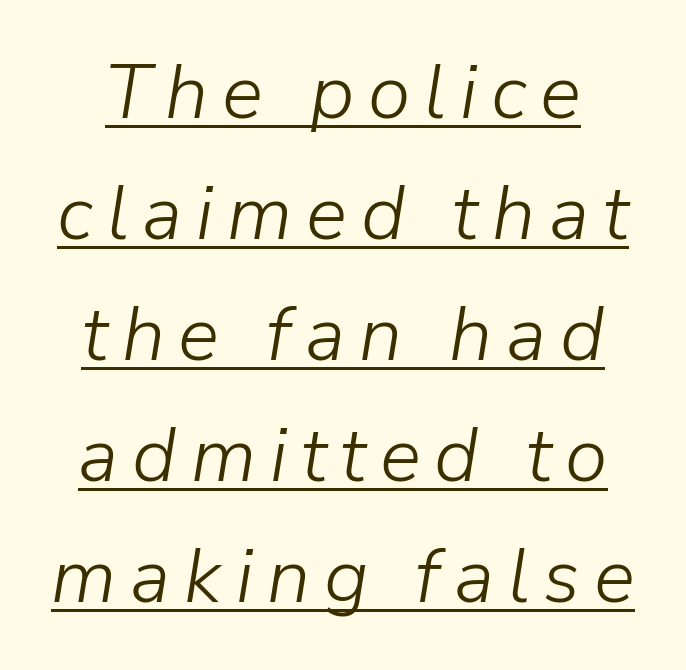
The image shows 77 px light type, italic (leaning right); set normal line spacing (1.57x), underlined; low stroke contrast and a medium x-height.
